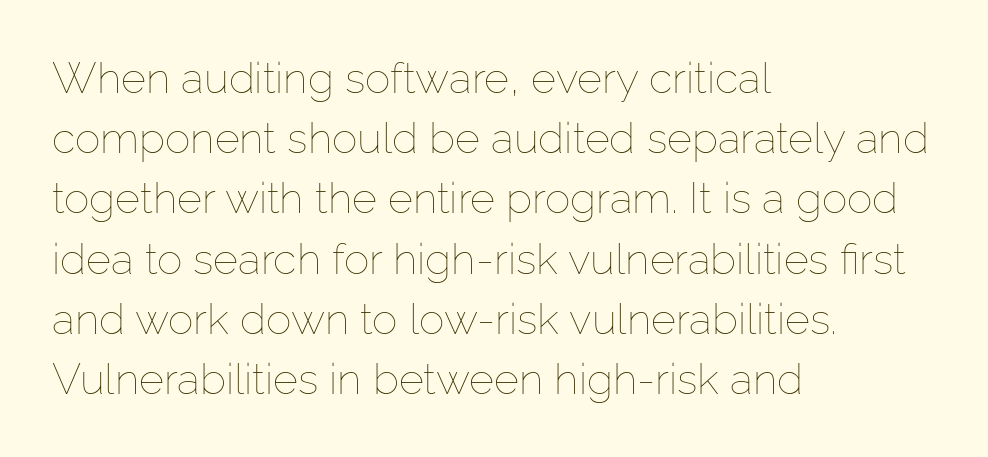
The type sits square on the baseline with zero lean. Nobody drew a line under any word here. Is the stroke heavy? The answer is a plain regular-or-lighter. Proportional: the letters do not fall into vertical columns.
